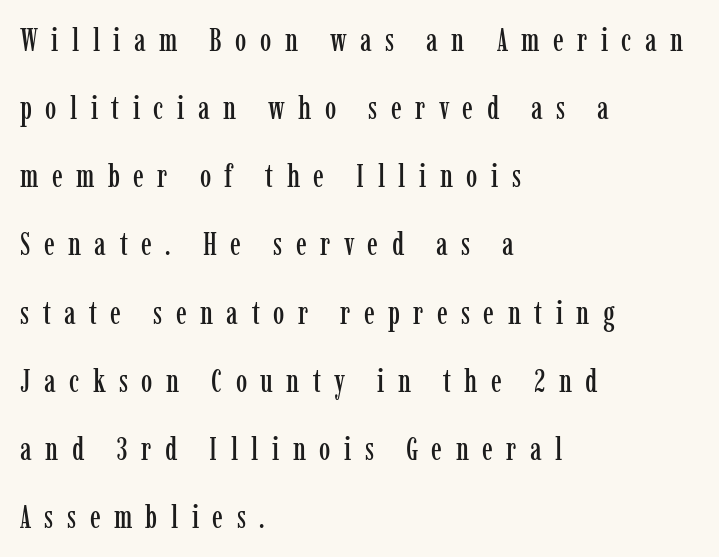
Line starts are locked; line ends wander. These lines were composed using upright roman letters. The letters carry serifs — small finishing strokes at the ends of their stems. The space between consecutive lines is lavish. The line texture is sparse and dotted thanks to wide tracking. The glyphs are unaccompanied by any horizontal stroke below them.
